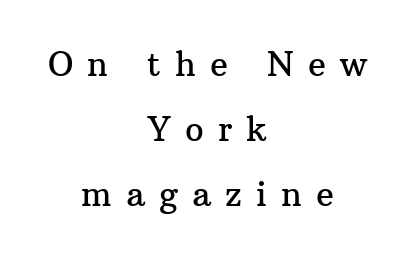
Q: Is the text italic (slanted)? A: No, it is upright.
Q: Is the typeface a serif or a sans-serif typeface? A: Serif.
Q: Is the text underlined? A: No.
Q: How is the paragraph aligned? A: Centered.
Q: Is the spacing between letters normal or unusually wide? A: Unusually wide.
Q: Is the spacing between lines tight, normal or loose? A: Loose.
Q: Width (condensed, normal, or wide)? A: Normal.
Q: Stroke contrast? A: Medium.
Q: x-height? A: Medium.
Q: Monospaced? A: No.
